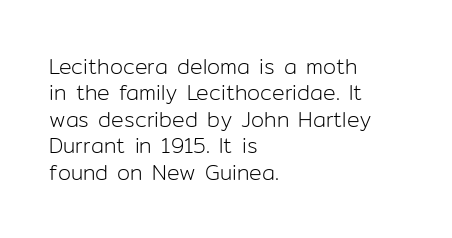
The image shows 21 px text type, upright; set left-aligned, normal line spacing (1.26x), normal letter spacing, not underlined.
